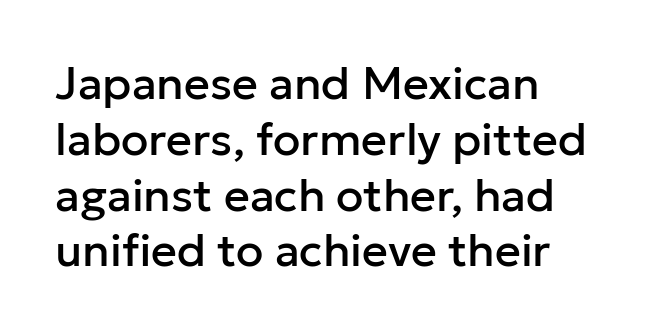
The image shows 45 px sans-serif type, upright; set left-aligned, line spacing 1.24x, normal letter spacing, not underlined; low stroke contrast and a medium x-height.
